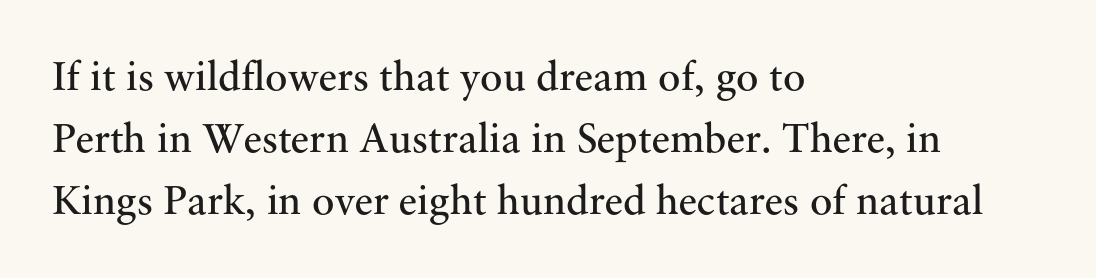
{"serif": "yes", "italic": "no", "bold": "no", "weight": "regular", "width": "normal", "stroke_contrast": "medium", "x_height": "small", "monospaced": "no", "underline": "no", "align": "left", "line_spacing": "normal", "line_spacing_ratio": 1.48, "letter_spacing": "normal", "letter_spacing_em": 0.0, "glyph_px": 42}
